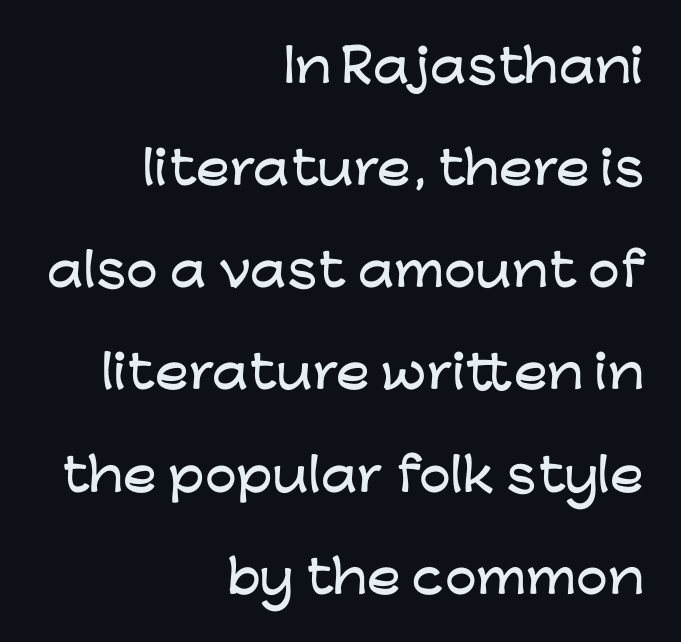
Q: Is the text italic (slanted)? A: No, it is upright.
Q: Is the typeface a serif or a sans-serif typeface? A: Sans-serif.
Q: Is the text underlined? A: No.
Q: How is the paragraph aligned? A: Right-aligned.
Q: Is the spacing between letters normal or unusually wide? A: Normal.
Q: Is the spacing between lines tight, normal or loose? A: Loose.
Q: Width (condensed, normal, or wide)? A: Wide.
Q: Stroke contrast? A: Low.
Q: x-height? A: Medium.
Q: Monospaced? A: No.
